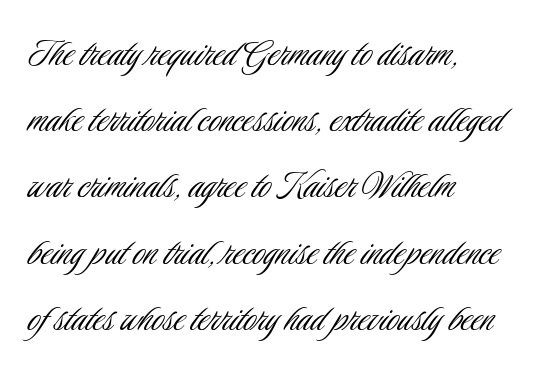
The image shows 43 px light, condensed sans-serif type; set left-aligned, normal line spacing (1.54x), normal letter spacing, not underlined; low stroke contrast and a small x-height.
